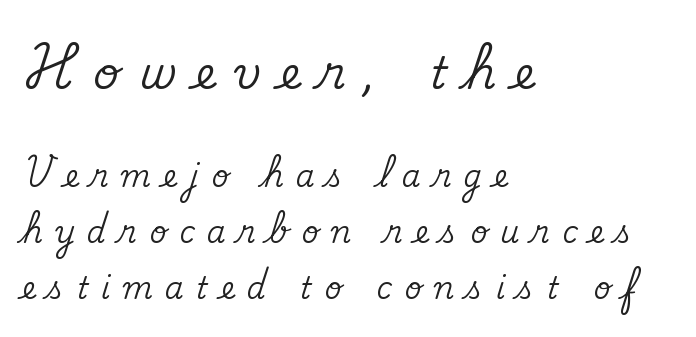
The image shows 45 px text type; set left-aligned, line spacing 1.87x, unusually wide letter spacing (+0.42 em), not underlined; the first (top) block is 1.5x larger; medium stroke contrast and a small x-height.
